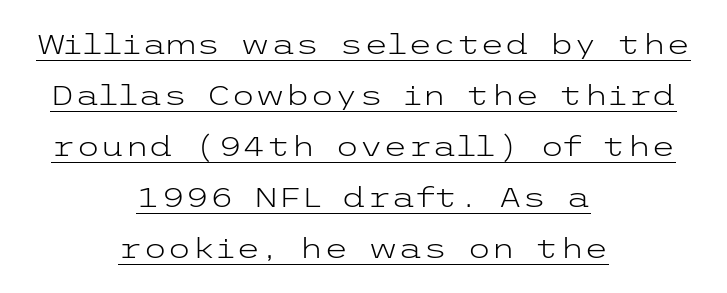
{"serif": "no", "italic": "no", "bold": "no", "weight": "light", "width": "wide", "stroke_contrast": "low", "x_height": "medium", "underline": "yes", "align": "center", "line_spacing_ratio": 1.82, "letter_spacing": "normal", "letter_spacing_em": 0.0, "glyph_px": 28}
